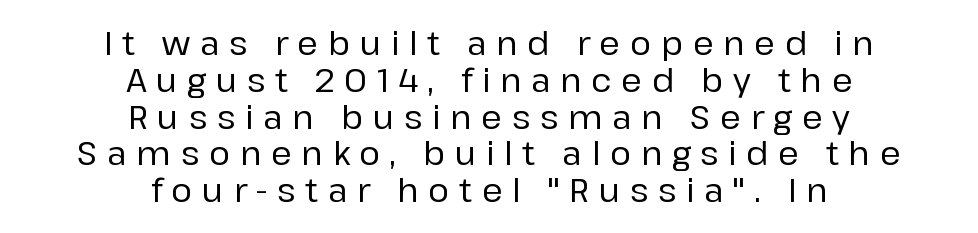
{"serif": "no", "italic": "no", "width": "normal", "stroke_contrast": "low", "x_height": "medium", "monospaced": "no", "underline": "no", "align": "center", "line_spacing": "tight", "line_spacing_ratio": 1.15, "letter_spacing": "wide", "letter_spacing_em": 0.3, "glyph_px": 32}
